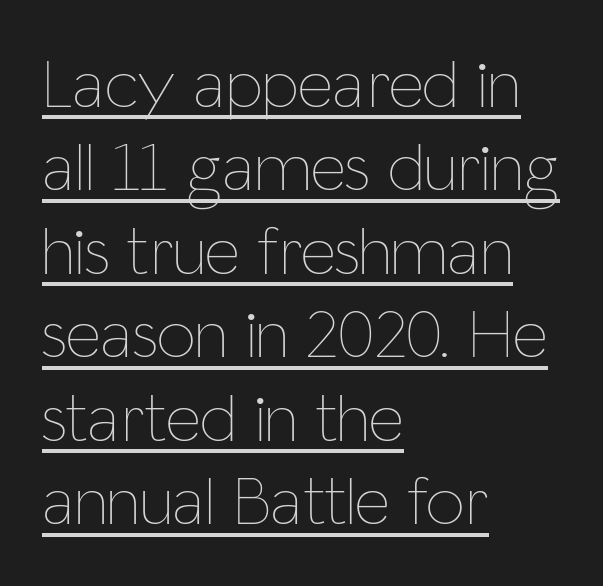
The image shows 69 px thin, condensed type, upright; set left-aligned, line spacing 1.21x, normal letter spacing, underlined; low stroke contrast and a medium x-height.
